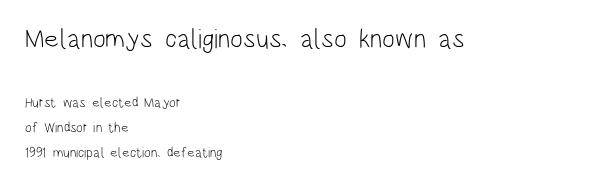
Q: Is the text bold? A: No.
Q: Is the text italic (slanted)? A: No, it is upright.
Q: Is the text underlined? A: No.
Q: How is the paragraph aligned? A: Left-aligned.
Q: Is the spacing between letters normal or unusually wide? A: Normal.
Q: Which block of text is set in a larger size, the first (top) or the second (bottom)? A: The first (top) one.
